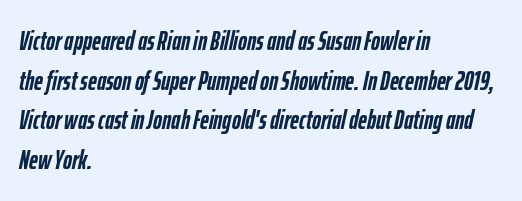
{"italic": "yes", "lean": "right", "slant_degrees": 12, "bold": "yes", "underline": "no", "align": "left", "line_spacing": "normal", "line_spacing_ratio": 1.47, "letter_spacing": "normal", "letter_spacing_em": 0.0, "glyph_px": 27}
